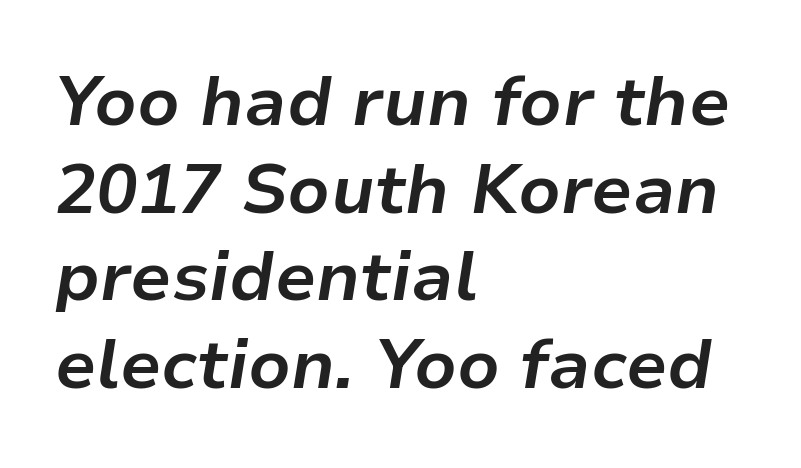
{"italic": "yes", "lean": "right", "slant_degrees": 9, "bold": "yes", "weight": "bold", "width": "normal", "stroke_contrast": "low", "x_height": "medium", "monospaced": "no", "underline": "no", "align": "left", "line_spacing": "normal", "line_spacing_ratio": 1.27, "letter_spacing": "normal", "letter_spacing_em": 0.0, "glyph_px": 69}
